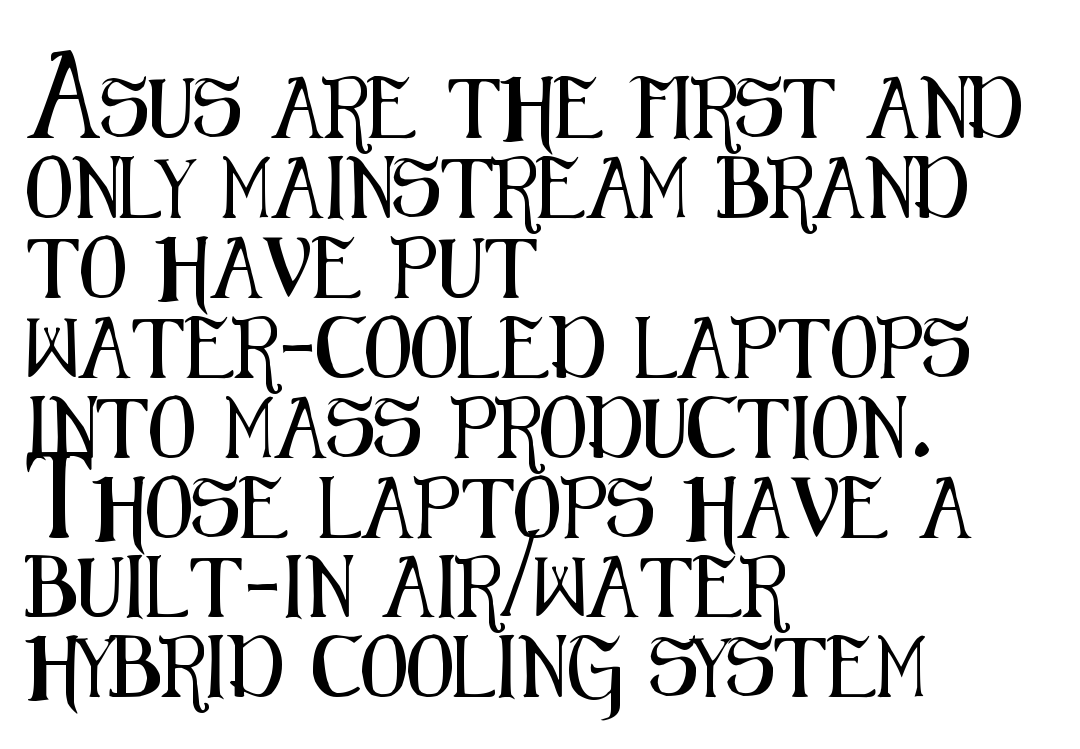
Honestly, the letter spacing is just normal — you wouldn't notice it. Underlining? Definitely not there. Rows of type keep a routine distance in the vertical direction.
